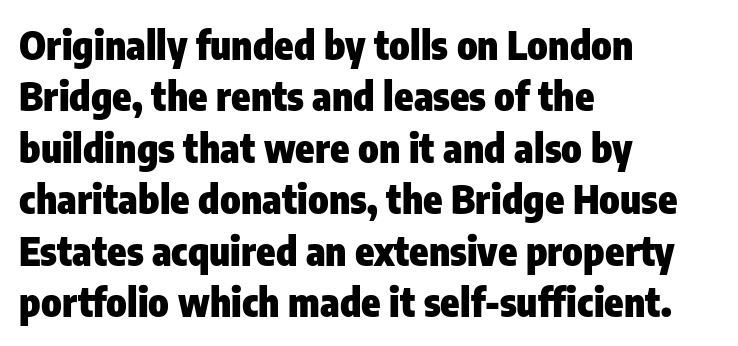
Spacing verdict: proportional, widths tailored to each character. Tall strokes in this sample are plumb rather than angled. Just letters on the line, the space beneath them empty. To sum up the face: it is a sans, with no serifs.
